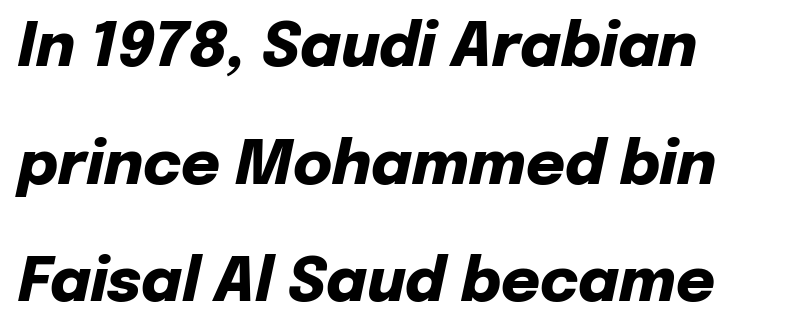
{"italic": "yes", "lean": "right", "slant_degrees": 12, "bold": "yes", "weight": "heavy", "width": "normal", "stroke_contrast": "low", "x_height": "medium", "monospaced": "no", "underline": "no", "line_spacing": "loose", "line_spacing_ratio": 1.96, "letter_spacing": "normal", "letter_spacing_em": 0.0, "glyph_px": 60}
